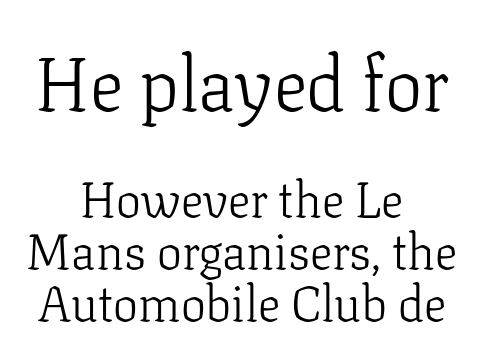
Q: Is the text bold? A: No.
Q: Is the text italic (slanted)? A: No, it is upright.
Q: Is the typeface a serif or a sans-serif typeface? A: Serif.
Q: Is the text underlined? A: No.
Q: How is the paragraph aligned? A: Centered.
Q: Is the spacing between letters normal or unusually wide? A: Normal.
Q: Is the spacing between lines tight, normal or loose? A: Tight.
Q: Which block of text is set in a larger size, the first (top) or the second (bottom)? A: The first (top) one.
Q: Width (condensed, normal, or wide)? A: Normal.
Q: Stroke contrast? A: Low.
Q: x-height? A: Medium.
Q: Monospaced? A: No.
